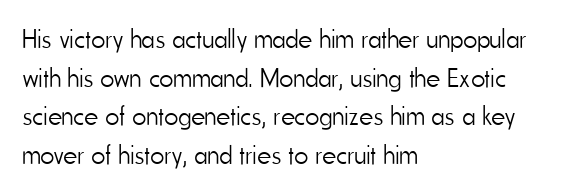
{"italic": "no", "bold": "no", "underline": "no", "align": "left", "line_spacing": "normal", "line_spacing_ratio": 1.43, "letter_spacing": "normal", "letter_spacing_em": 0.0, "glyph_px": 27}
